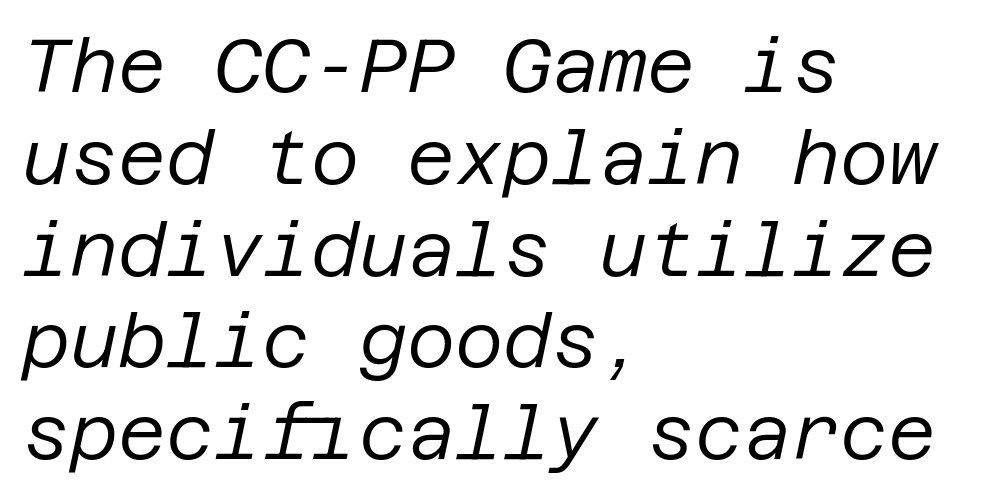
How are the letters spaced? Ordinarily, with no added tracking. Alignment: flush left. Style check: oblique. Honestly, there is no underline to notice here at all. Weight: regular or lighter.
